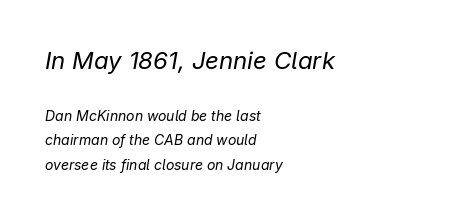
Q: Is the text bold? A: No.
Q: Is the text italic (slanted)? A: Yes, it leans right by about 9 degrees.
Q: Is the text underlined? A: No.
Q: How is the paragraph aligned? A: Left-aligned.
Q: Is the spacing between letters normal or unusually wide? A: Normal.
Q: Which block of text is set in a larger size, the first (top) or the second (bottom)? A: The first (top) one.
